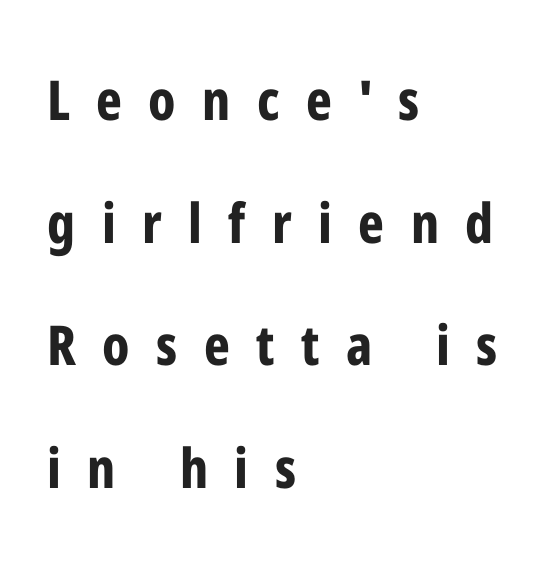
Does extra space separate the letters? Yes, quite a lot of it. You can tell from the bare stems that sans-serif type was used. The leading is generous, giving the passage an open texture. Ascenders rise straight up at ninety degrees. Thick stems and heavy bowls — unmistakably bold. Here the designer chose a conventional face with non-uniform glyph widths.
